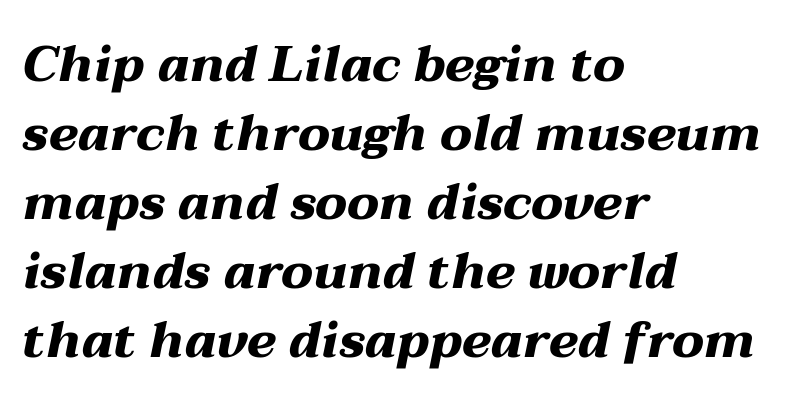
Q: Is the text bold? A: Yes.
Q: Is the text italic (slanted)? A: Yes, it leans right by about 12 degrees.
Q: Is the text underlined? A: No.
Q: How is the paragraph aligned? A: Left-aligned.
Q: Is the spacing between letters normal or unusually wide? A: Normal.
Q: Is the spacing between lines tight, normal or loose? A: Normal.
Q: Width (condensed, normal, or wide)? A: Wide.
Q: Stroke contrast? A: Medium.
Q: x-height? A: Medium.
Q: Monospaced? A: No.
